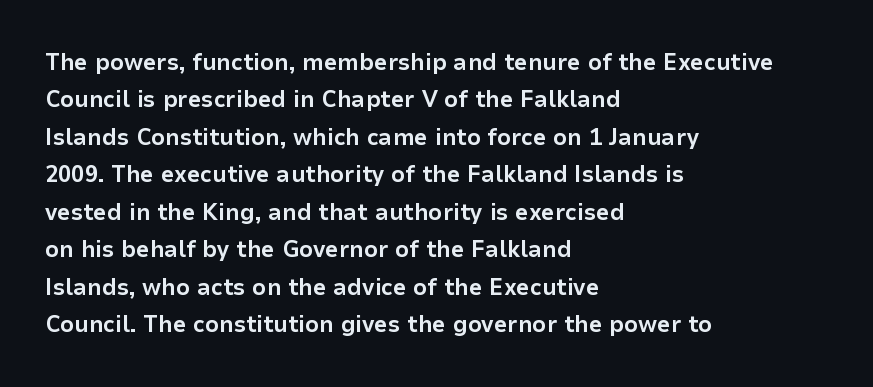
Underline: absent. Strokes here are thick enough to call this a true bold. This block has exactly the height ordinary leading produces. Standard letterfit; no display-style spreading of the glyphs. The lines are quadded left.
